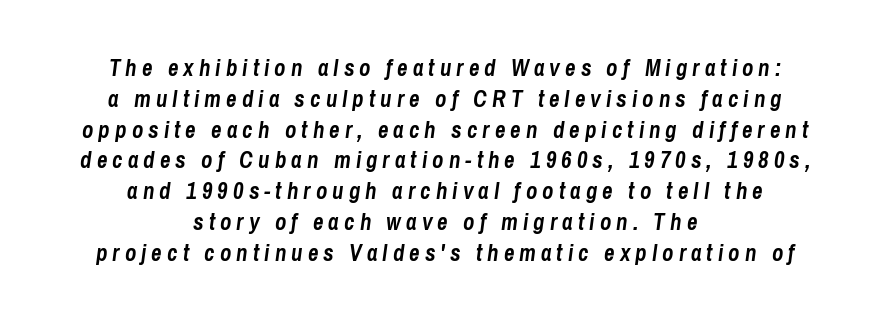
Q: Is the text bold? A: Yes.
Q: Is the text italic (slanted)? A: Yes, it leans right by about 8 degrees.
Q: Is the text underlined? A: No.
Q: How is the paragraph aligned? A: Centered.
Q: Is the spacing between letters normal or unusually wide? A: Unusually wide.
Q: Is the spacing between lines tight, normal or loose? A: Normal.
